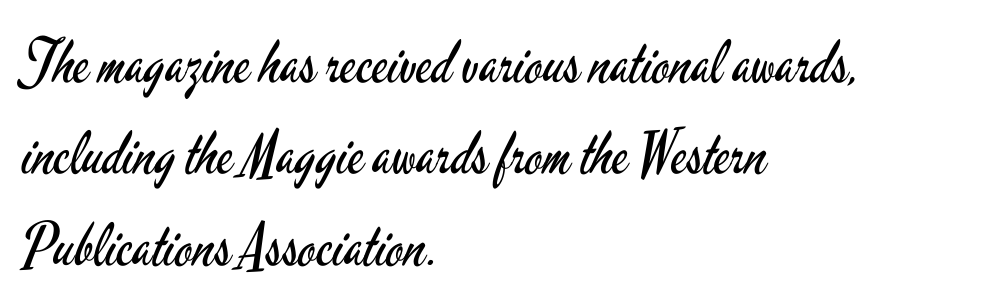
Leading matches the norm, producing a regular column. The strip under each line holds only bare page. You can tell from the bare stems that sans-serif type was used.
